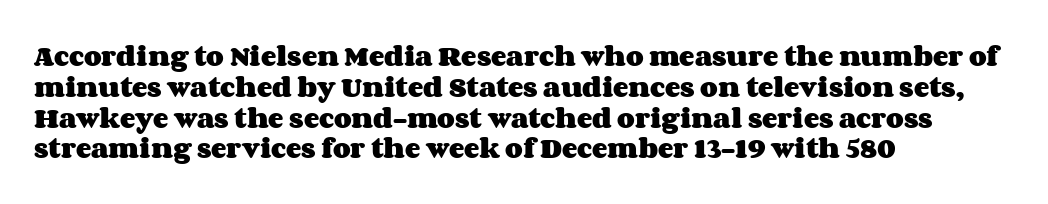
Q: Is the text bold? A: Yes.
Q: Is the text italic (slanted)? A: No, it is upright.
Q: Is the text underlined? A: No.
Q: How is the paragraph aligned? A: Left-aligned.
Q: Is the spacing between letters normal or unusually wide? A: Normal.
Q: Is the spacing between lines tight, normal or loose? A: Normal.
